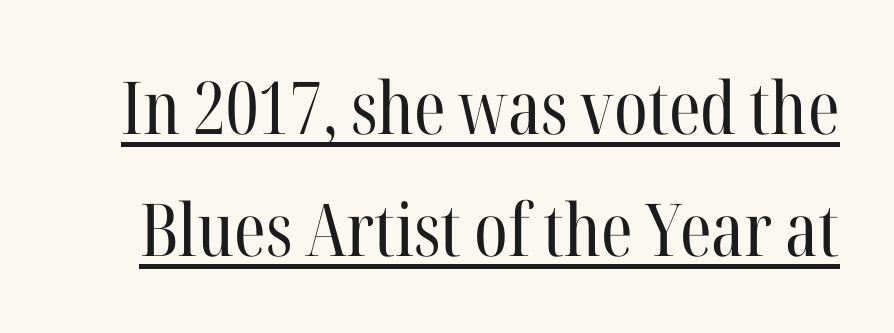
Q: Is the text bold? A: No.
Q: Is the text italic (slanted)? A: No, it is upright.
Q: Is the typeface a serif or a sans-serif typeface? A: Serif.
Q: Is the text underlined? A: Yes.
Q: Is the spacing between letters normal or unusually wide? A: Normal.
Q: Is the spacing between lines tight, normal or loose? A: Normal.
Q: Width (condensed, normal, or wide)? A: Condensed.
Q: Stroke contrast? A: High.
Q: x-height? A: Medium.
Q: Monospaced? A: No.
